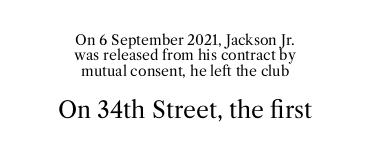
Q: Is the text bold? A: No.
Q: Is the text italic (slanted)? A: No, it is upright.
Q: Is the text underlined? A: No.
Q: How is the paragraph aligned? A: Centered.
Q: Is the spacing between letters normal or unusually wide? A: Normal.
Q: Is the spacing between lines tight, normal or loose? A: Tight.
Q: Which block of text is set in a larger size, the first (top) or the second (bottom)? A: The second (bottom) one.
